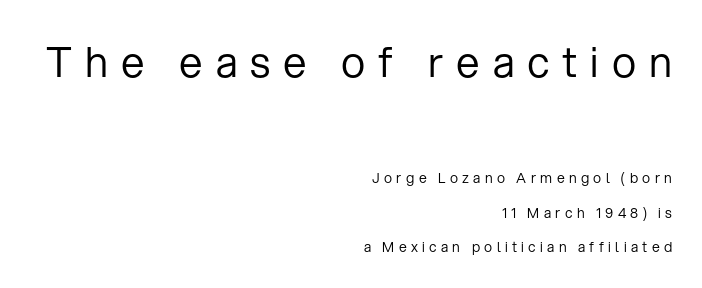
The image shows 42 px regular-weight sans-serif type, upright; set right-aligned, loose line spacing (2.47x), unusually wide letter spacing (+0.31 em), not underlined; the first (top) block is 3.0x larger; low stroke contrast and a medium x-height.
